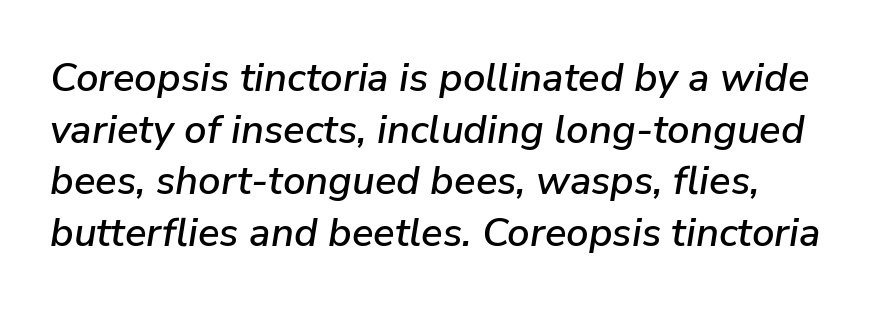
Note the varied advance widths — an 'i' is clearly narrower than an 'm'. There's an unmistakable incline to the writing here. Letter spacing: default. Horizontal bands of white between lines are of average thickness. Words float on clear page, feet unadorned.
